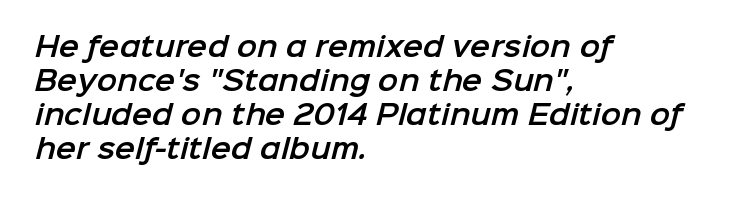
These lines keep a tight, regular rhythm from letter to letter. Notice how descenders clear the ascenders below comfortably — that's standard leading. Clear beneath every line of the passage. Compared with a centered layout, this one pins lines to the left instead.
